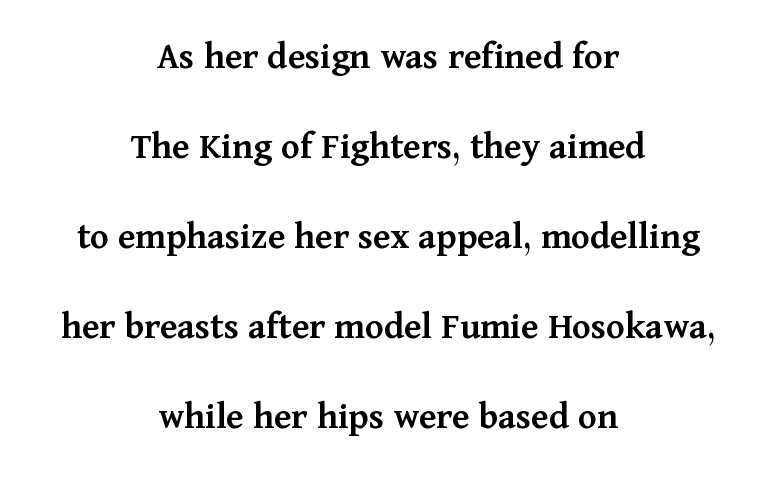
{"serif": "yes", "italic": "no", "bold": "semi", "weight": "semibold", "width": "normal", "stroke_contrast": "medium", "x_height": "medium", "monospaced": "no", "underline": "no", "align": "center", "line_spacing": "loose", "line_spacing_ratio": 2.31, "letter_spacing": "normal", "letter_spacing_em": 0.0, "glyph_px": 39}
